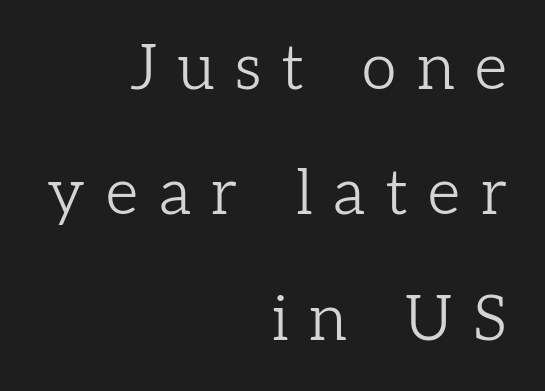
The image shows 63 px light serif type, upright; set right-aligned, loose line spacing (1.99x), unusually wide letter spacing (+0.33 em), not underlined; low stroke contrast and a medium x-height.
